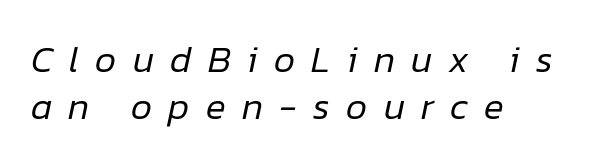
Notice how descenders clear the ascenders below comfortably — that's standard leading. The face looks like a standard text weight, possibly lighter. Words appear elongated and porous because spacing is wide. Rule under the text: the space is simply empty. The axis of the letterforms is tilted away from vertical. The passage shown is typed in a proportional face where columns would drift.
